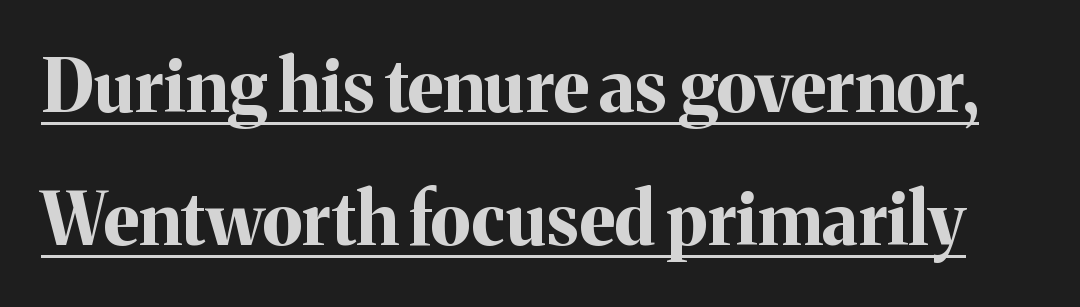
Q: Is the text bold? A: Yes.
Q: Is the text italic (slanted)? A: No, it is upright.
Q: Is the typeface a serif or a sans-serif typeface? A: Serif.
Q: Is the text underlined? A: Yes.
Q: Is the spacing between letters normal or unusually wide? A: Normal.
Q: Width (condensed, normal, or wide)? A: Normal.
Q: Stroke contrast? A: Medium.
Q: x-height? A: Medium.
Q: Monospaced? A: No.
